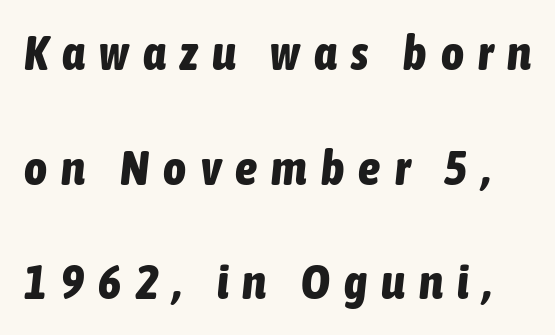
The image shows 49 px bold, condensed type, italic (leaning right); set loose line spacing (2.34x), unusually wide letter spacing (+0.29 em), not underlined; low stroke contrast and a medium x-height.
